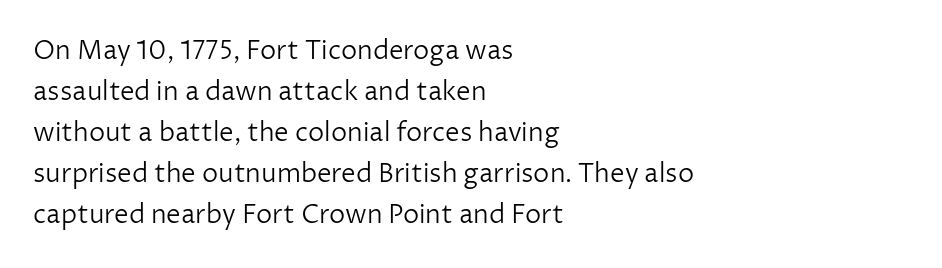
{"italic": "no", "bold": "no", "underline": "no", "align": "left", "line_spacing": "normal", "line_spacing_ratio": 1.58, "letter_spacing": "normal", "letter_spacing_em": 0.0, "glyph_px": 26}
